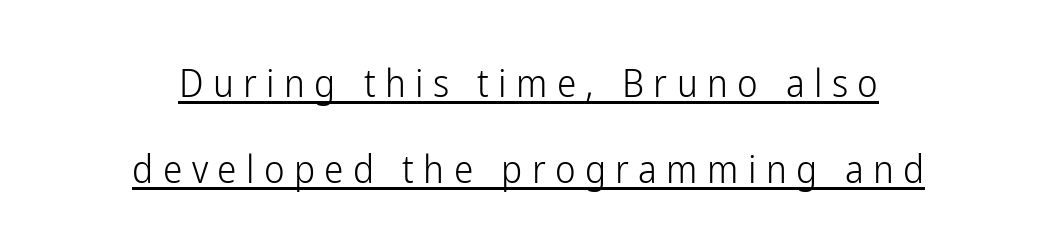
The image shows 39 px light, condensed sans-serif type, upright; set centered, loose line spacing (2.2x), unusually wide letter spacing (+0.24 em), underlined; low stroke contrast and a medium x-height.
